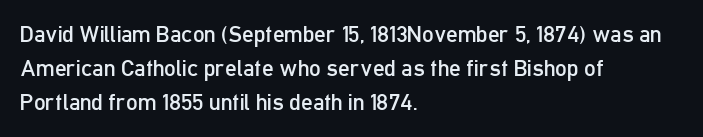
Q: Is the text bold? A: No.
Q: Is the text italic (slanted)? A: No, it is upright.
Q: Is the text underlined? A: No.
Q: How is the paragraph aligned? A: Left-aligned.
Q: Is the spacing between letters normal or unusually wide? A: Normal.
Q: Is the spacing between lines tight, normal or loose? A: Normal.
